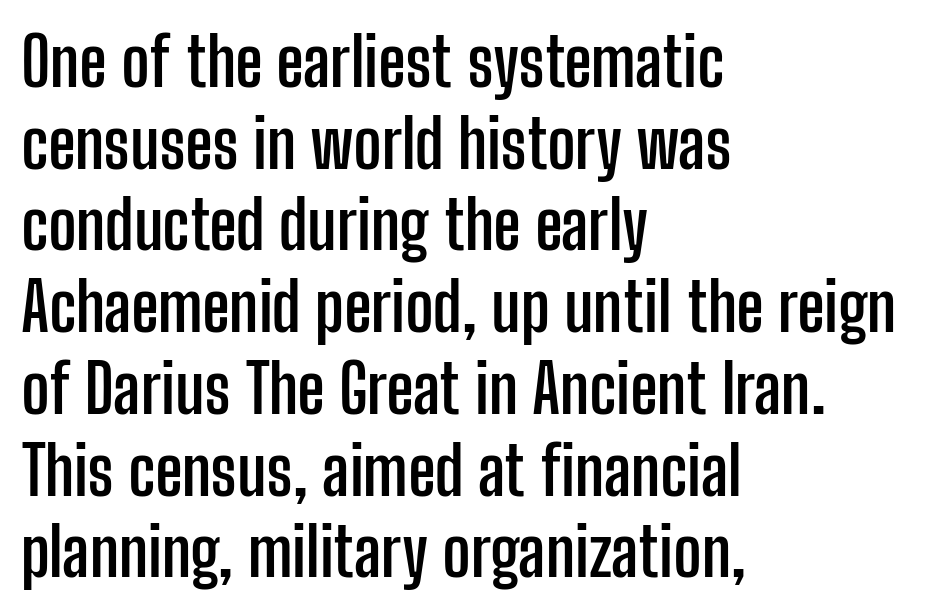
Q: Is the text bold? A: Yes.
Q: Is the text italic (slanted)? A: No, it is upright.
Q: Is the typeface a serif or a sans-serif typeface? A: Sans-serif.
Q: Is the text underlined? A: No.
Q: How is the paragraph aligned? A: Left-aligned.
Q: Is the spacing between letters normal or unusually wide? A: Normal.
Q: Width (condensed, normal, or wide)? A: Condensed.
Q: Stroke contrast? A: Low.
Q: x-height? A: Medium.
Q: Monospaced? A: No.
